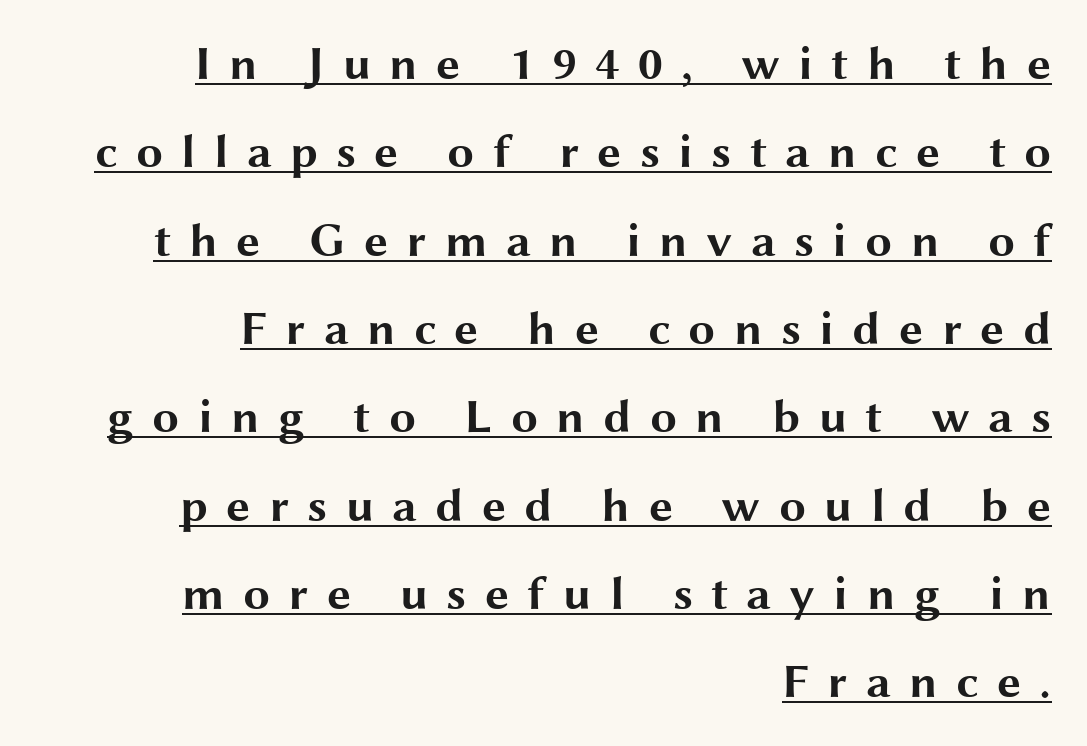
The image shows 48 px bold, wide sans-serif type, upright; set right-aligned, line spacing 1.84x, unusually wide letter spacing (+0.38 em), underlined; medium stroke contrast and a medium x-height.
